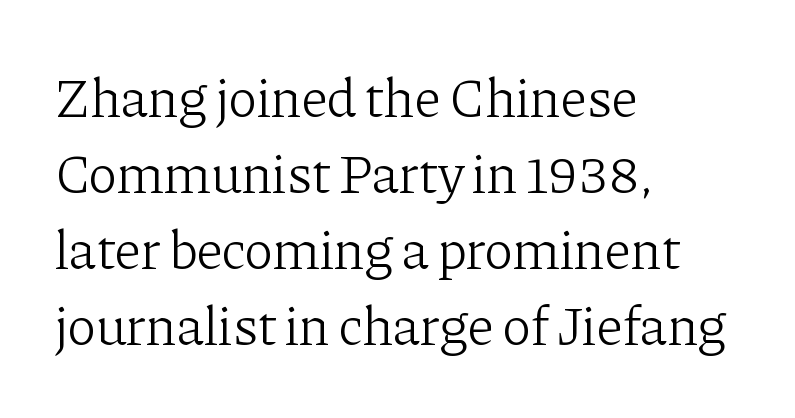
Q: Is the text bold? A: No.
Q: Is the text italic (slanted)? A: No, it is upright.
Q: Is the typeface a serif or a sans-serif typeface? A: Serif.
Q: Is the text underlined? A: No.
Q: How is the paragraph aligned? A: Left-aligned.
Q: Is the spacing between letters normal or unusually wide? A: Normal.
Q: Is the spacing between lines tight, normal or loose? A: Normal.
Q: Width (condensed, normal, or wide)? A: Normal.
Q: Stroke contrast? A: Low.
Q: x-height? A: Medium.
Q: Monospaced? A: No.
